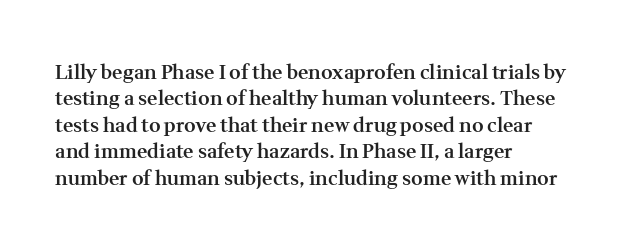
The image shows 20 px text type, upright; set left-aligned, normal line spacing (1.32x), normal letter spacing, not underlined.
